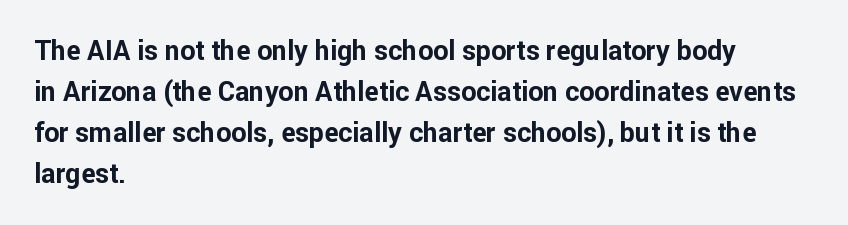
The image shows 27 px bold type, upright; set left-aligned, normal line spacing (1.52x), normal letter spacing, not underlined.
